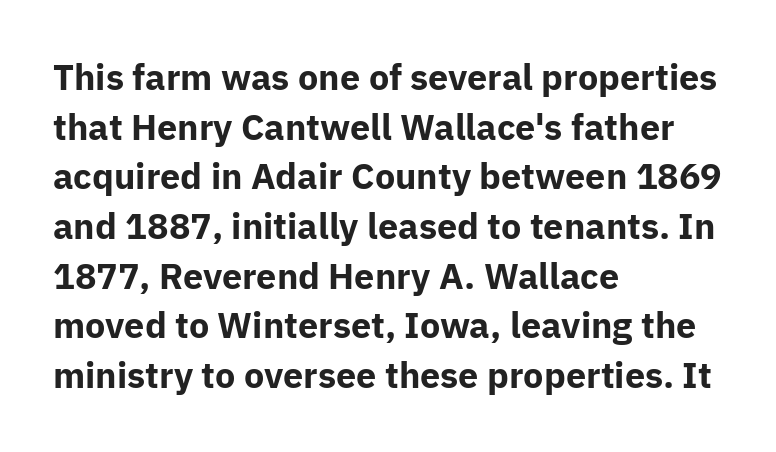
{"serif": "no", "italic": "no", "bold": "yes", "weight": "bold", "width": "normal", "stroke_contrast": "low", "x_height": "medium", "monospaced": "no", "underline": "no", "align": "left", "line_spacing": "normal", "line_spacing_ratio": 1.38, "letter_spacing": "normal", "letter_spacing_em": 0.0, "glyph_px": 36}
